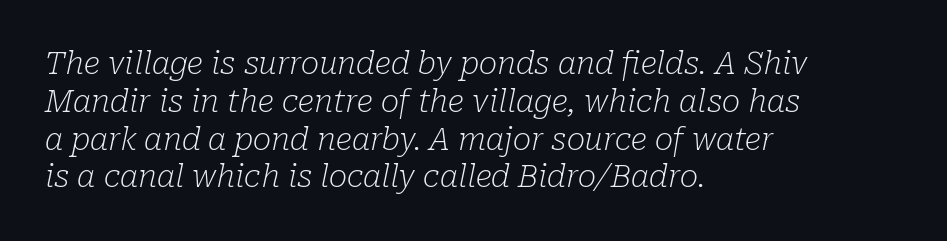
The passage shown is typed in a proportional face where columns would drift. Letters rest on an invisible, unmarked baseline. This sample uses a serif face. A typesetter would call this zero additional tracking. Heaviness? Minimal to ordinary, like unemphasized prose. In CSS terms this would be text-align: left.
